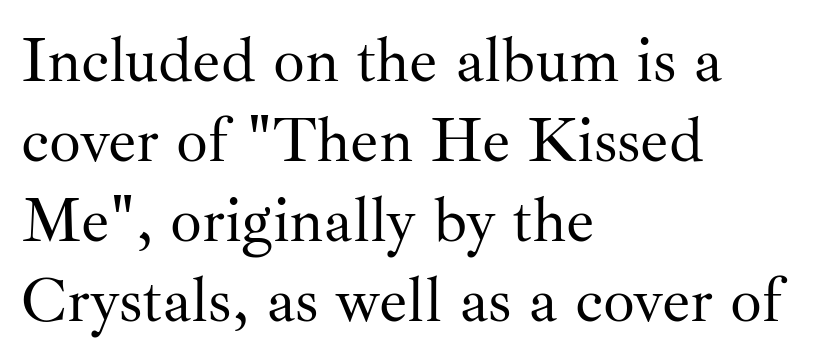
Q: Is the text bold? A: No.
Q: Is the text italic (slanted)? A: No, it is upright.
Q: Is the typeface a serif or a sans-serif typeface? A: Serif.
Q: Is the text underlined? A: No.
Q: How is the paragraph aligned? A: Left-aligned.
Q: Is the spacing between letters normal or unusually wide? A: Normal.
Q: Is the spacing between lines tight, normal or loose? A: Normal.
Q: Width (condensed, normal, or wide)? A: Normal.
Q: Stroke contrast? A: Medium.
Q: x-height? A: Small.
Q: Monospaced? A: No.
